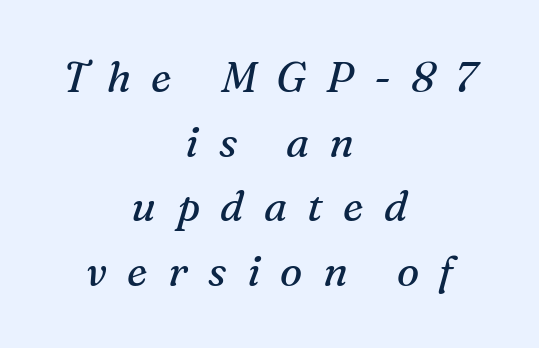
Proportional: the letters do not fall into vertical columns. The passage shown has open, widely tracked lettering throughout. Yep, that's italic — everything's leaning. The rendering uses a moderate line-height, typical for paragraphs. Bold? No — there's no thickening of the strokes. The type family on display is of the serif kind.
